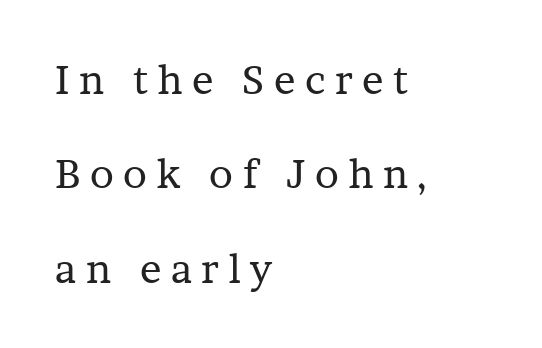
How are the letters spaced? Widely, with obvious added tracking. This sample uses an upright cut, with every glyph sitting square on the baseline. Casual observation: everything's shoved over to the left. Small tapered or slab feet sit at the stroke ends, so this counts as serif. You could not count columns in this text — the font is proportionally spaced.
